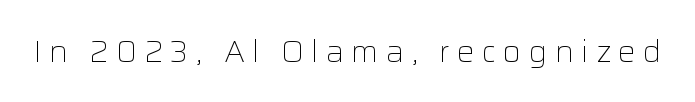
The image shows 31 px light sans-serif type, upright; set unusually wide letter spacing (+0.24 em), not underlined; low stroke contrast and a medium x-height.
